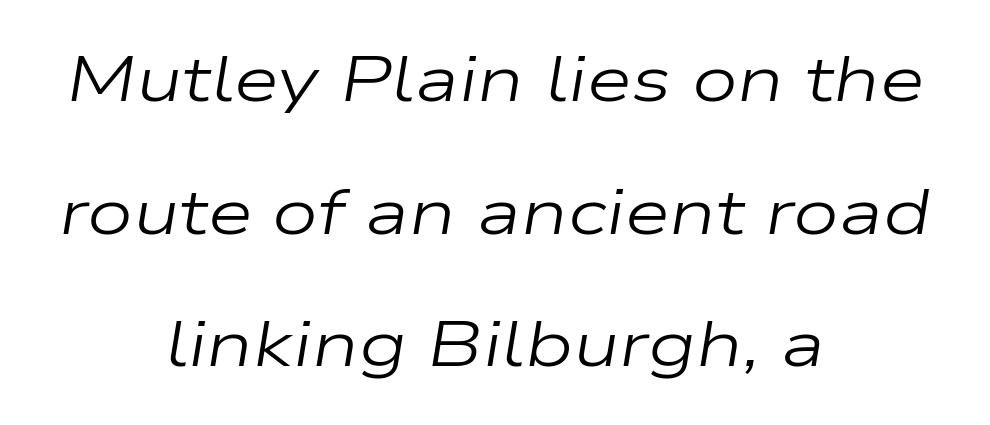
Short and long lines alike share a common midpoint. Looking at the ascenders, they clearly lean. Leading is clearly above the norm, producing a sparse column. The area under the type is left untouched. Compared with typical body copy, the letter spacing here is the same.
